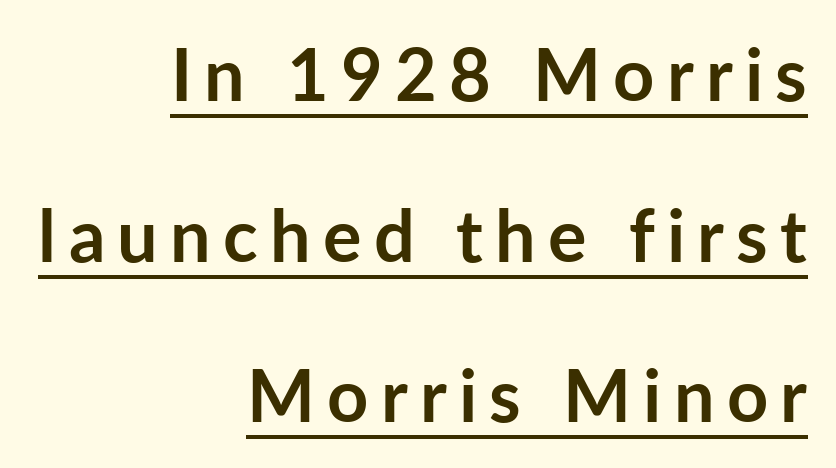
Q: Is the text bold? A: Yes.
Q: Is the text italic (slanted)? A: No, it is upright.
Q: Is the typeface a serif or a sans-serif typeface? A: Sans-serif.
Q: Is the text underlined? A: Yes.
Q: How is the paragraph aligned? A: Right-aligned.
Q: Is the spacing between lines tight, normal or loose? A: Loose.
Q: Width (condensed, normal, or wide)? A: Normal.
Q: Stroke contrast? A: Low.
Q: x-height? A: Medium.
Q: Monospaced? A: No.
